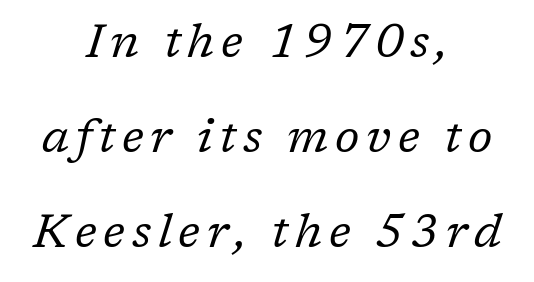
{"serif": "yes", "italic": "yes", "lean": "right", "slant_degrees": 17, "bold": "no", "weight": "regular", "width": "normal", "stroke_contrast": "low", "x_height": "medium", "monospaced": "no", "underline": "no", "align": "center", "line_spacing": "loose", "line_spacing_ratio": 2.02, "glyph_px": 47}
